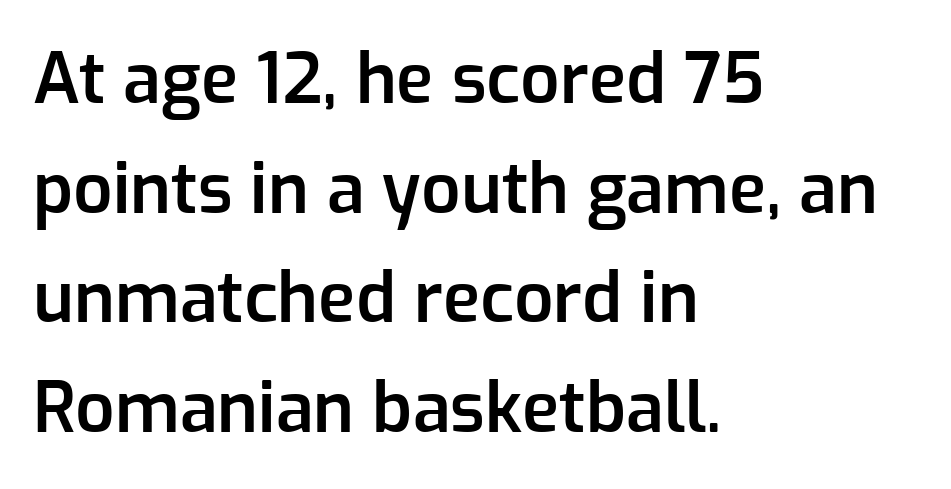
A student would call this left alignment; a typographer would say flush left, rag right. Interline gaps are of average width in this sample. The letters are semibold — heavier than regular but short of a full bold. Observe the ordinary spacing: letters are neighbours, not strangers. Each letter's strokes conclude bluntly, with no projecting serifs. This is roman type, the default non-slanted kind.
